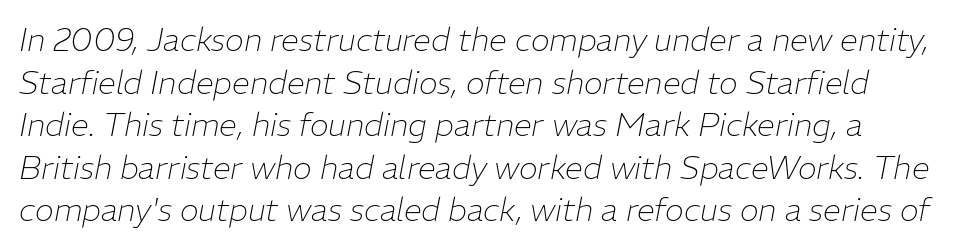
{"italic": "yes", "lean": "right", "slant_degrees": 11, "bold": "no", "weight": "thin", "width": "normal", "stroke_contrast": "low", "x_height": "medium", "monospaced": "no", "underline": "no", "line_spacing": "normal", "line_spacing_ratio": 1.33, "letter_spacing": "normal", "letter_spacing_em": 0.0, "glyph_px": 32}
